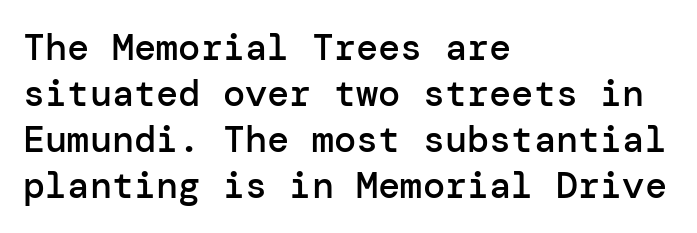
{"serif": "no", "italic": "no", "bold": "semi", "weight": "semibold", "width": "normal", "stroke_contrast": "low", "x_height": "medium", "underline": "no", "align": "left", "line_spacing_ratio": 1.24, "letter_spacing": "normal", "letter_spacing_em": 0.0, "glyph_px": 37}
